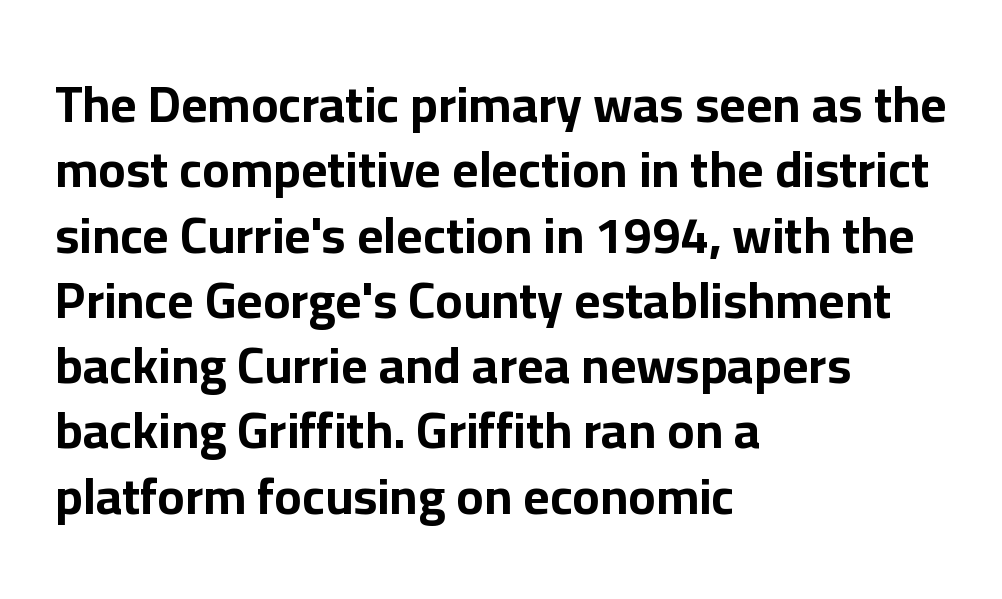
Q: Is the text bold? A: Yes.
Q: Is the text italic (slanted)? A: No, it is upright.
Q: Is the typeface a serif or a sans-serif typeface? A: Sans-serif.
Q: Is the text underlined? A: No.
Q: How is the paragraph aligned? A: Left-aligned.
Q: Is the spacing between letters normal or unusually wide? A: Normal.
Q: Is the spacing between lines tight, normal or loose? A: Normal.
Q: Width (condensed, normal, or wide)? A: Normal.
Q: Stroke contrast? A: Low.
Q: x-height? A: Medium.
Q: Monospaced? A: No.
